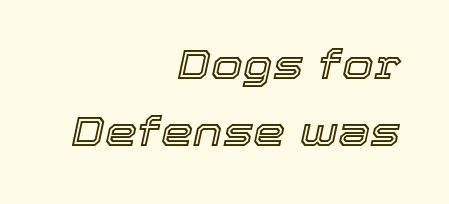
Q: Is the text italic (slanted)? A: Yes, it leans right by about 12 degrees.
Q: Is the text underlined? A: No.
Q: How is the paragraph aligned? A: Right-aligned.
Q: Is the spacing between letters normal or unusually wide? A: Normal.
Q: Is the spacing between lines tight, normal or loose? A: Normal.
Q: Width (condensed, normal, or wide)? A: Normal.
Q: x-height? A: Medium.
Q: Monospaced? A: No.
